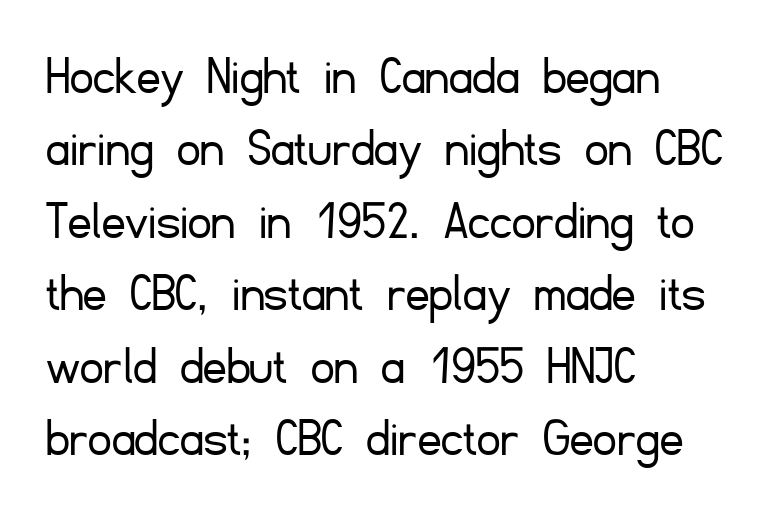
{"serif": "no", "italic": "no", "bold": "no", "weight": "light", "width": "normal", "stroke_contrast": "low", "x_height": "small", "monospaced": "no", "underline": "no", "align": "left", "line_spacing": "normal", "line_spacing_ratio": 1.27, "letter_spacing": "normal", "letter_spacing_em": 0.0, "glyph_px": 57}
